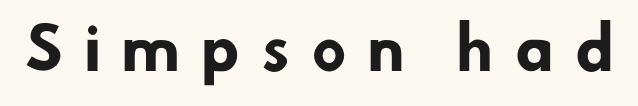
Q: Is the text bold? A: Yes.
Q: Is the typeface a serif or a sans-serif typeface? A: Sans-serif.
Q: Is the text underlined? A: No.
Q: Is the spacing between letters normal or unusually wide? A: Unusually wide.
Q: Width (condensed, normal, or wide)? A: Normal.
Q: Stroke contrast? A: Low.
Q: x-height? A: Small.
Q: Monospaced? A: No.
